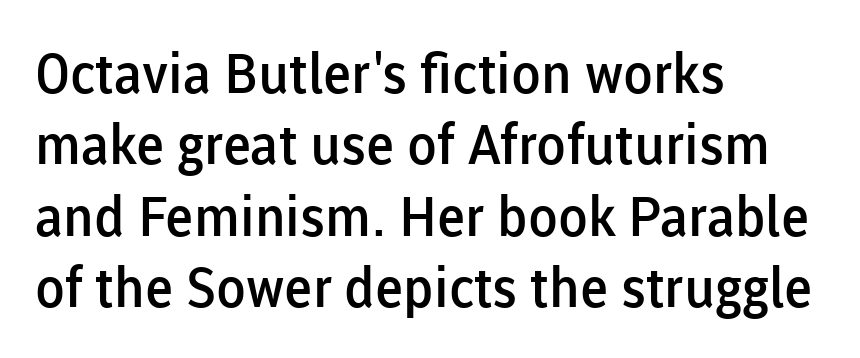
The image shows 55 px semibold sans-serif type, upright; set left-aligned, normal line spacing (1.3x), normal letter spacing, not underlined; low stroke contrast and a medium x-height.
